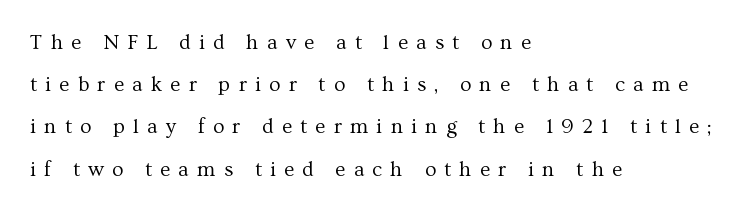
Designer's note — italics off, roman on. Plain, unruled lines of type. Summary of vertical rhythm: relaxed, with wide interline spacing. The type is letterspaced generously, with wide tracking. The passage shown is not bold in any degree.
